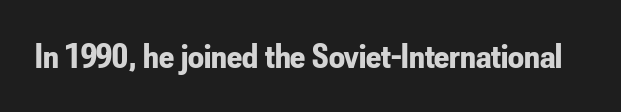
Q: Is the text bold? A: Yes.
Q: Is the text italic (slanted)? A: No, it is upright.
Q: Is the typeface a serif or a sans-serif typeface? A: Sans-serif.
Q: Is the text underlined? A: No.
Q: Is the spacing between letters normal or unusually wide? A: Normal.
Q: Width (condensed, normal, or wide)? A: Condensed.
Q: Stroke contrast? A: Low.
Q: x-height? A: Small.
Q: Monospaced? A: No.
